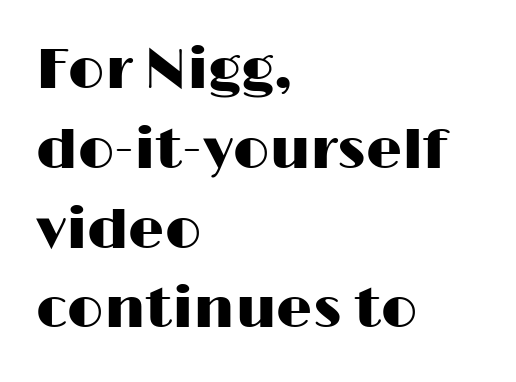
{"serif": "no", "italic": "no", "width": "wide", "stroke_contrast": "high", "x_height": "medium", "monospaced": "no", "underline": "no", "align": "left", "line_spacing": "normal", "line_spacing_ratio": 1.4, "letter_spacing": "normal", "letter_spacing_em": 0.0, "glyph_px": 57}
